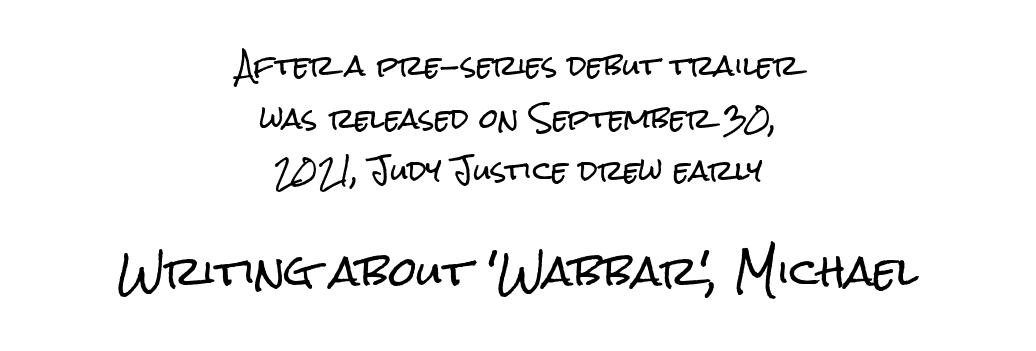
Q: Is the text italic (slanted)? A: No, it is upright.
Q: Is the typeface a serif or a sans-serif typeface? A: Sans-serif.
Q: Is the text underlined? A: No.
Q: How is the paragraph aligned? A: Centered.
Q: Is the spacing between letters normal or unusually wide? A: Normal.
Q: Is the spacing between lines tight, normal or loose? A: Loose.
Q: Which block of text is set in a larger size, the first (top) or the second (bottom)? A: The second (bottom) one.
Q: Width (condensed, normal, or wide)? A: Condensed.
Q: Stroke contrast? A: Low.
Q: x-height? A: Medium.
Q: Monospaced? A: No.
